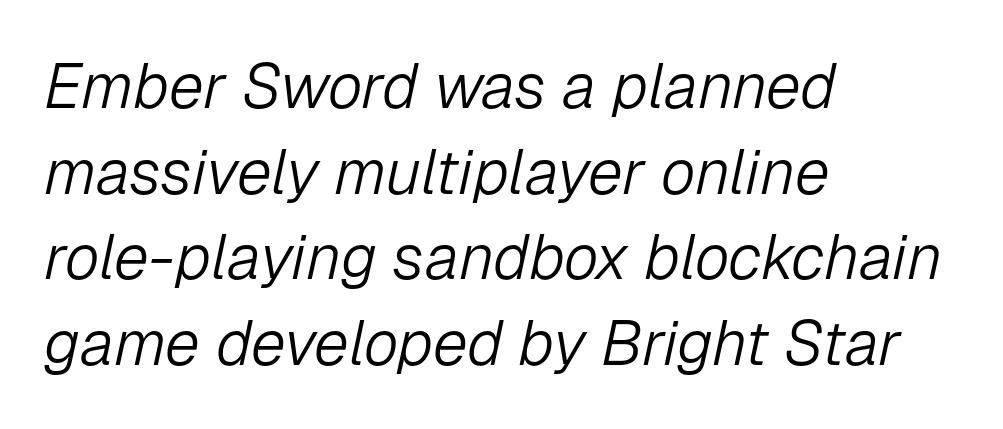
Students, note that the glyphs here touch the page at normal intervals. The face used here has a pronounced slope to its letters. The rendering uses natural spacing where letterforms have individual widths. If you measured baseline to baseline, you'd find a middling distance.
